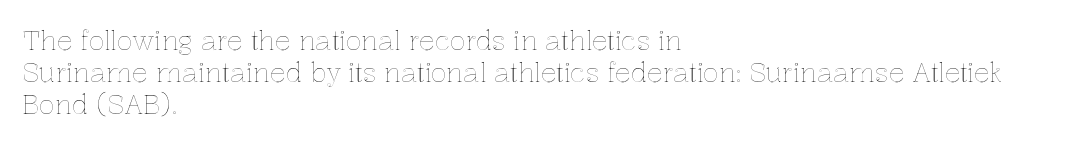
{"italic": "no", "underline": "no", "align": "left", "line_spacing_ratio": 1.23, "letter_spacing": "normal", "letter_spacing_em": 0.0, "glyph_px": 26}
